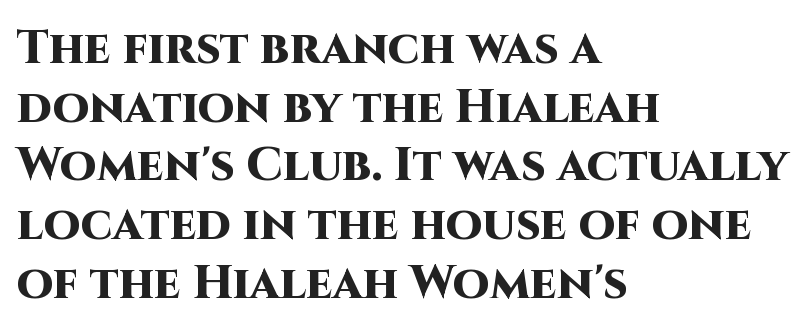
Q: Is the text bold? A: Yes.
Q: Is the text italic (slanted)? A: No, it is upright.
Q: Is the typeface a serif or a sans-serif typeface? A: Sans-serif.
Q: Is the text underlined? A: No.
Q: How is the paragraph aligned? A: Left-aligned.
Q: Is the spacing between letters normal or unusually wide? A: Normal.
Q: Is the spacing between lines tight, normal or loose? A: Normal.
Q: Width (condensed, normal, or wide)? A: Normal.
Q: Stroke contrast? A: High.
Q: x-height? A: Large.
Q: Monospaced? A: No.
